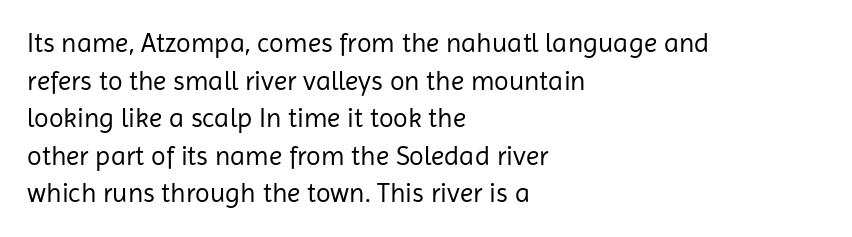
{"italic": "no", "bold": "no", "underline": "no", "align": "left", "line_spacing": "normal", "line_spacing_ratio": 1.39, "letter_spacing": "normal", "letter_spacing_em": 0.0, "glyph_px": 27}
